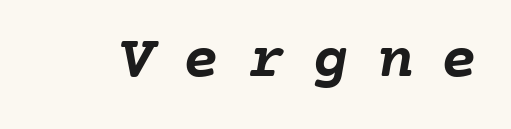
The image shows 61 px semibold type, monospaced; set unusually wide letter spacing (+0.46 em), not underlined; low stroke contrast and a medium x-height.
